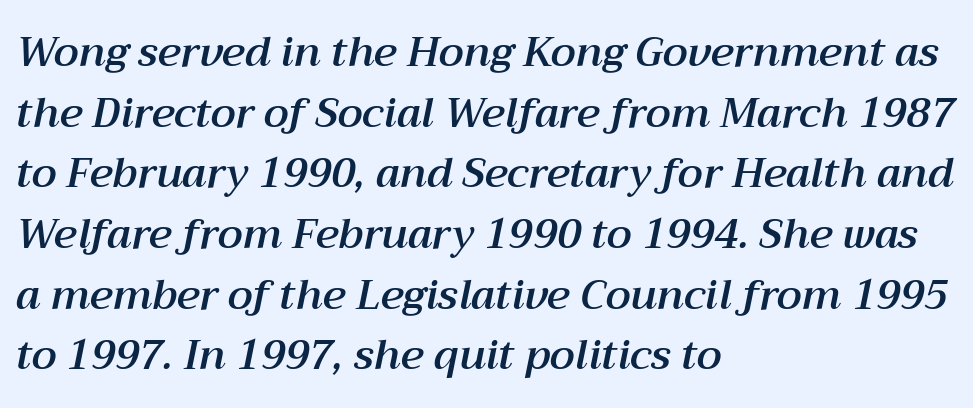
The image shows 41 px text type, italic (leaning right); set left-aligned, normal line spacing (1.48x), normal letter spacing, not underlined; medium stroke contrast and a medium x-height.
